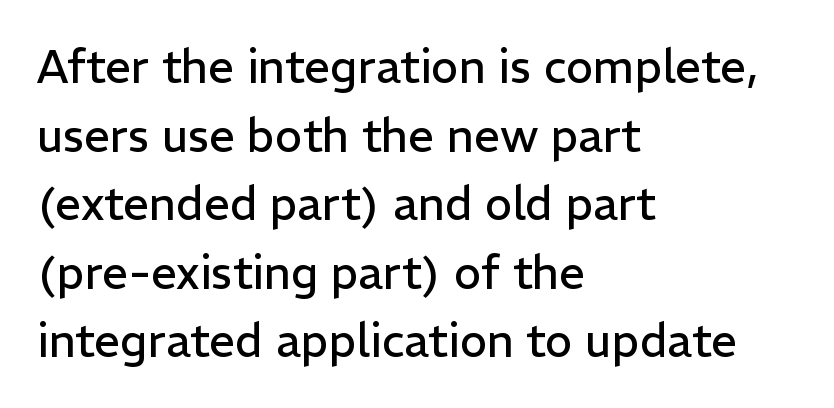
Q: Is the text bold? A: No.
Q: Is the text italic (slanted)? A: No, it is upright.
Q: Is the typeface a serif or a sans-serif typeface? A: Sans-serif.
Q: Is the text underlined? A: No.
Q: How is the paragraph aligned? A: Left-aligned.
Q: Is the spacing between letters normal or unusually wide? A: Normal.
Q: Is the spacing between lines tight, normal or loose? A: Normal.
Q: Width (condensed, normal, or wide)? A: Normal.
Q: Stroke contrast? A: Low.
Q: x-height? A: Medium.
Q: Monospaced? A: No.
